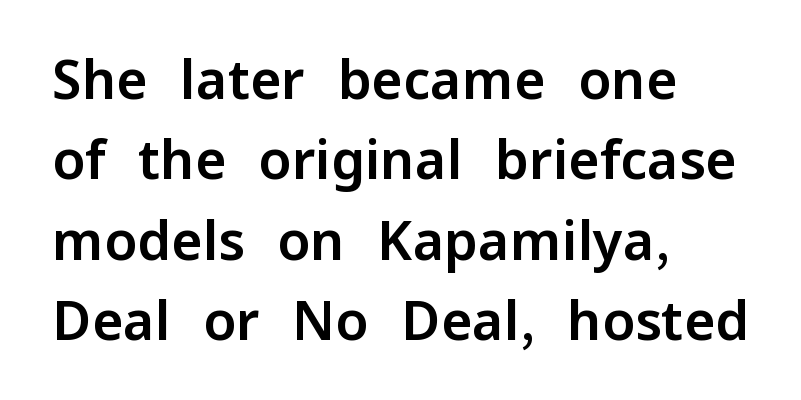
{"serif": "no", "italic": "no", "width": "normal", "stroke_contrast": "low", "x_height": "medium", "monospaced": "no", "underline": "no", "align": "left", "line_spacing": "normal", "line_spacing_ratio": 1.49, "letter_spacing": "normal", "letter_spacing_em": 0.0, "glyph_px": 54}
